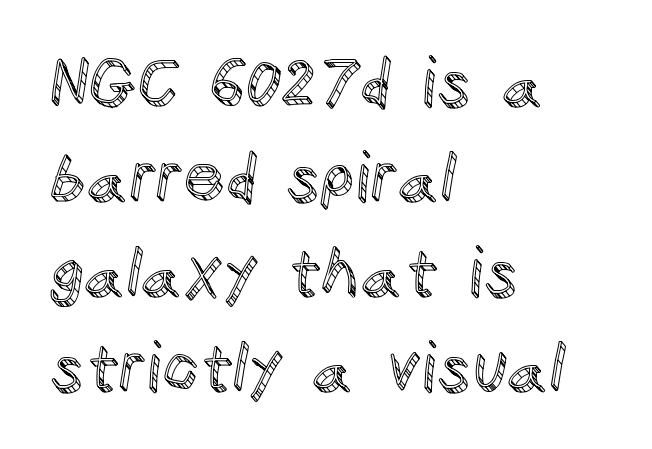
Q: Is the text italic (slanted)? A: Yes.
Q: Is the text underlined? A: No.
Q: How is the paragraph aligned? A: Left-aligned.
Q: Is the spacing between letters normal or unusually wide? A: Normal.
Q: Is the spacing between lines tight, normal or loose? A: Normal.
Q: Width (condensed, normal, or wide)? A: Normal.
Q: x-height? A: Large.
Q: Monospaced? A: No.
